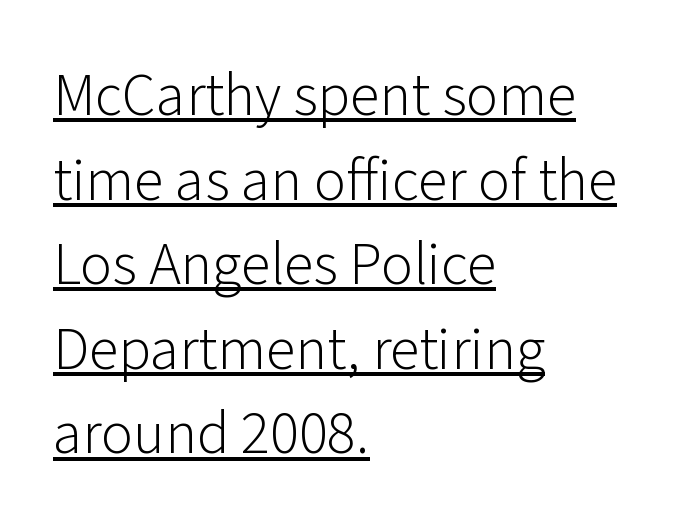
{"serif": "no", "italic": "no", "bold": "no", "weight": "light", "width": "normal", "stroke_contrast": "low", "x_height": "medium", "monospaced": "no", "underline": "yes", "align": "left", "line_spacing": "normal", "line_spacing_ratio": 1.41, "letter_spacing": "normal", "letter_spacing_em": 0.0, "glyph_px": 60}
